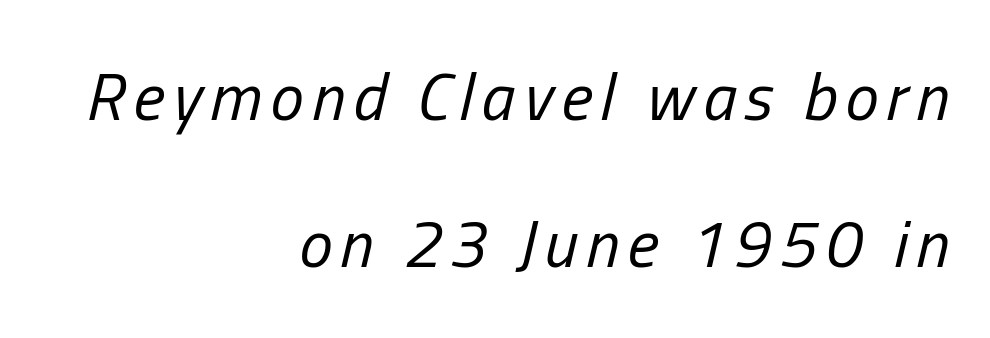
Q: Is the text bold? A: No.
Q: Is the text italic (slanted)? A: Yes, it leans right by about 13 degrees.
Q: Is the text underlined? A: No.
Q: How is the paragraph aligned? A: Right-aligned.
Q: Is the spacing between lines tight, normal or loose? A: Loose.
Q: Width (condensed, normal, or wide)? A: Condensed.
Q: Stroke contrast? A: Low.
Q: x-height? A: Medium.
Q: Monospaced? A: No.
